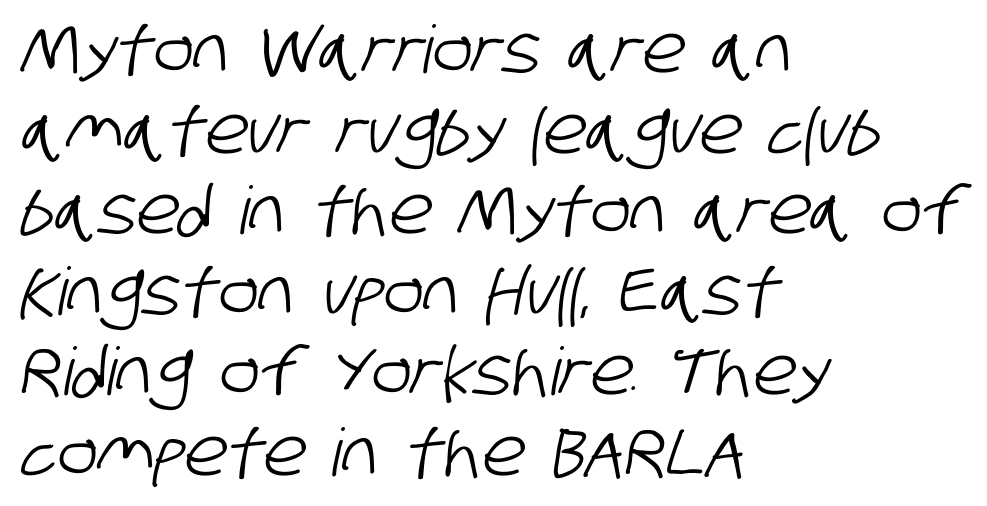
Words float on clear page, feet unadorned. Think of a printed novel: that variable character pitch is what you see here. Does the type have serifs? No, each stem ends abruptly. The rendering anchors every line to the left-hand side.
